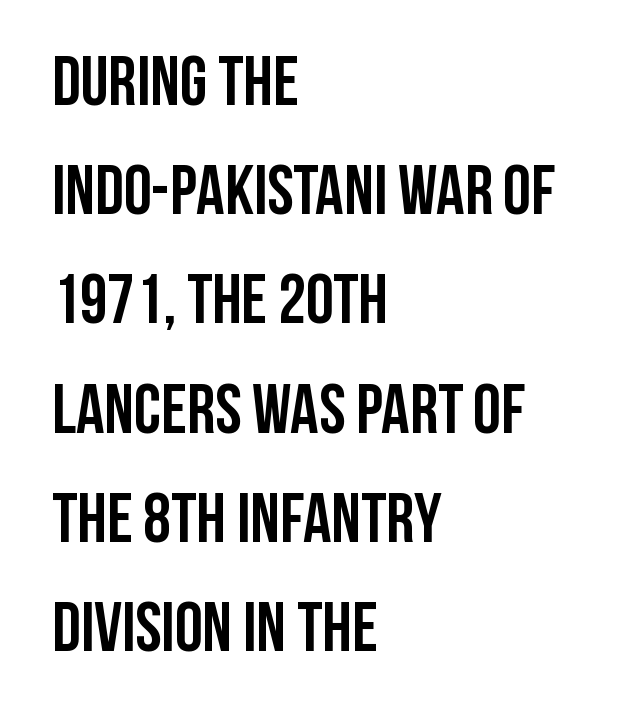
{"serif": "no", "italic": "no", "bold": "yes", "weight": "semibold", "width": "condensed", "stroke_contrast": "low", "x_height": "large", "monospaced": "no", "underline": "no", "align": "left", "line_spacing": "normal", "line_spacing_ratio": 1.56, "letter_spacing": "normal", "letter_spacing_em": 0.0, "glyph_px": 70}
